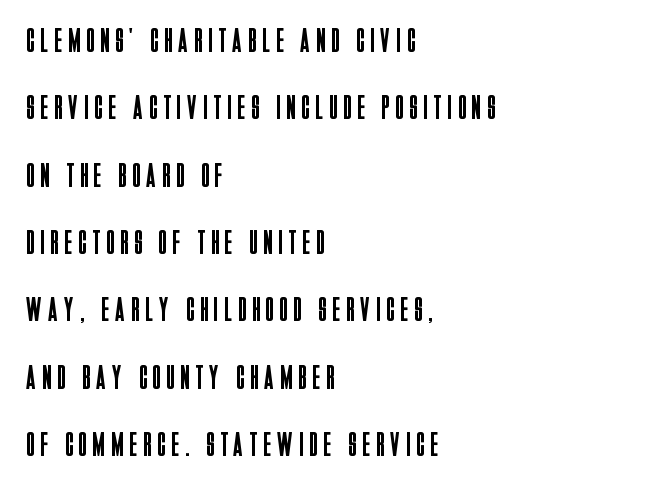
Note: no serifs on the glyphs. Here the designer chose a conventional face with non-uniform glyph widths. Does the leading feel generous? Absolutely, it's lavish. Caption: face not bold, strokes unweighted.
